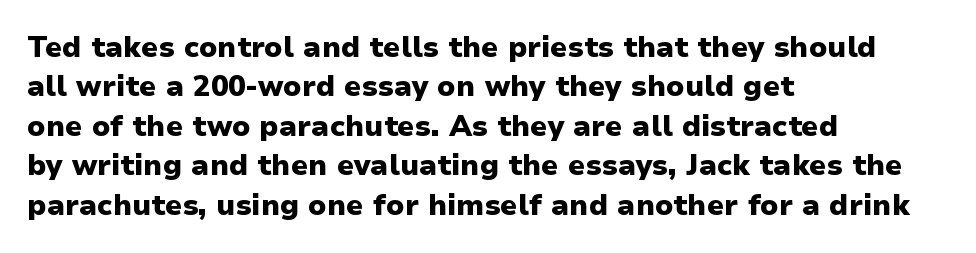
Q: Is the text bold? A: Yes.
Q: Is the text italic (slanted)? A: No, it is upright.
Q: Is the typeface a serif or a sans-serif typeface? A: Sans-serif.
Q: Is the text underlined? A: No.
Q: How is the paragraph aligned? A: Left-aligned.
Q: Is the spacing between letters normal or unusually wide? A: Normal.
Q: Is the spacing between lines tight, normal or loose? A: Normal.
Q: Width (condensed, normal, or wide)? A: Normal.
Q: Stroke contrast? A: Low.
Q: x-height? A: Medium.
Q: Monospaced? A: No.
